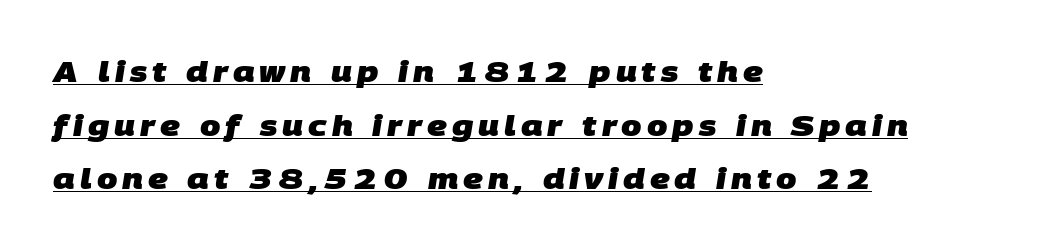
Q: Is the text bold? A: Yes.
Q: Is the typeface a serif or a sans-serif typeface? A: Sans-serif.
Q: Is the text underlined? A: Yes.
Q: How is the paragraph aligned? A: Left-aligned.
Q: Width (condensed, normal, or wide)? A: Normal.
Q: Stroke contrast? A: Low.
Q: x-height? A: Large.
Q: Monospaced? A: No.
